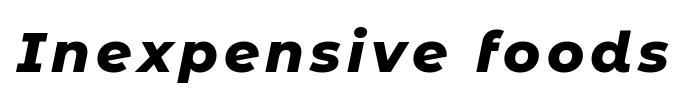
Q: Is the text bold? A: Yes.
Q: Is the text italic (slanted)? A: Yes, it leans right by about 11 degrees.
Q: Is the text underlined? A: No.
Q: Width (condensed, normal, or wide)? A: Normal.
Q: Stroke contrast? A: Low.
Q: x-height? A: Medium.
Q: Monospaced? A: No.
